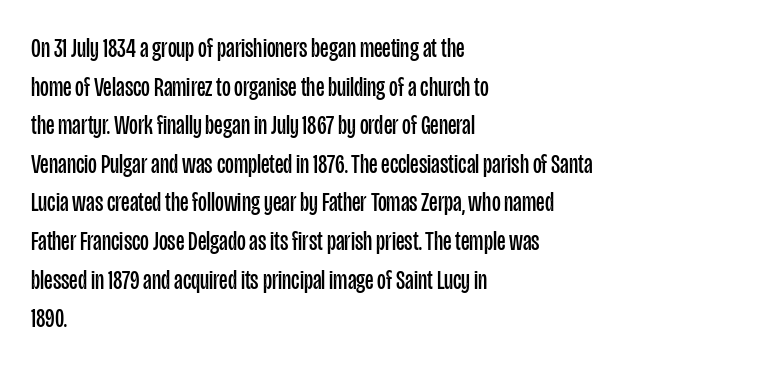
Stroke thickness stays within the range of a standard reading face or lighter. Notice how descenders clear the ascenders below comfortably — that's standard leading. There is no visible air inserted between adjacent glyphs. Casual observation: everything's shoved over to the left. The specimen omits any rule beneath the text block's lines. The letters stand straight up with perfectly vertical stems.
